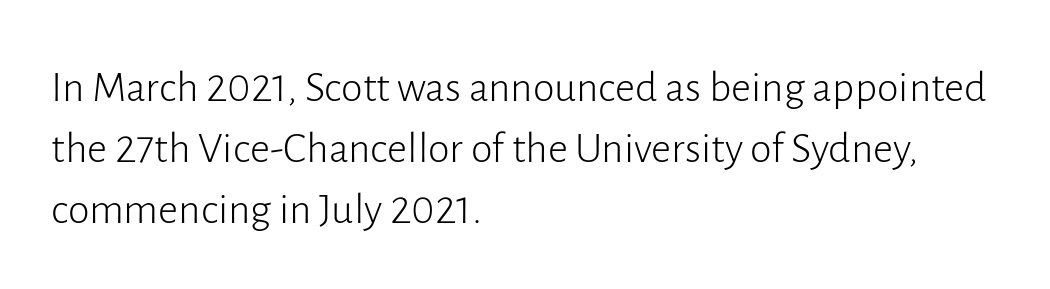
The image shows 44 px light sans-serif type, upright; set left-aligned, normal line spacing (1.39x), normal letter spacing, not underlined; low stroke contrast and a medium x-height.
